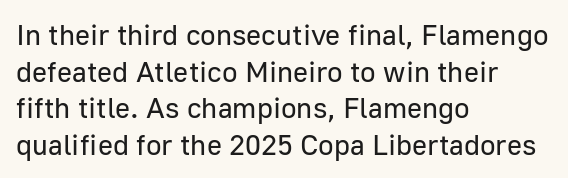
The letters advance in unequal steps, a hallmark of proportional type. The string is rendered with underlining switched off. The axis of the letterforms is exactly vertical. Honestly, the letter spacing is just normal — you wouldn't notice it. No chunkiness to these letters — they're not bold. The rendering uses a moderate line-height, typical for paragraphs.
